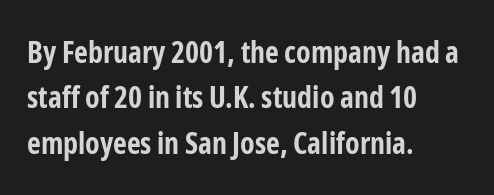
The image shows 30 px bold, condensed sans-serif type, upright; set left-aligned, normal line spacing (1.51x), normal letter spacing, not underlined; low stroke contrast and a medium x-height.
